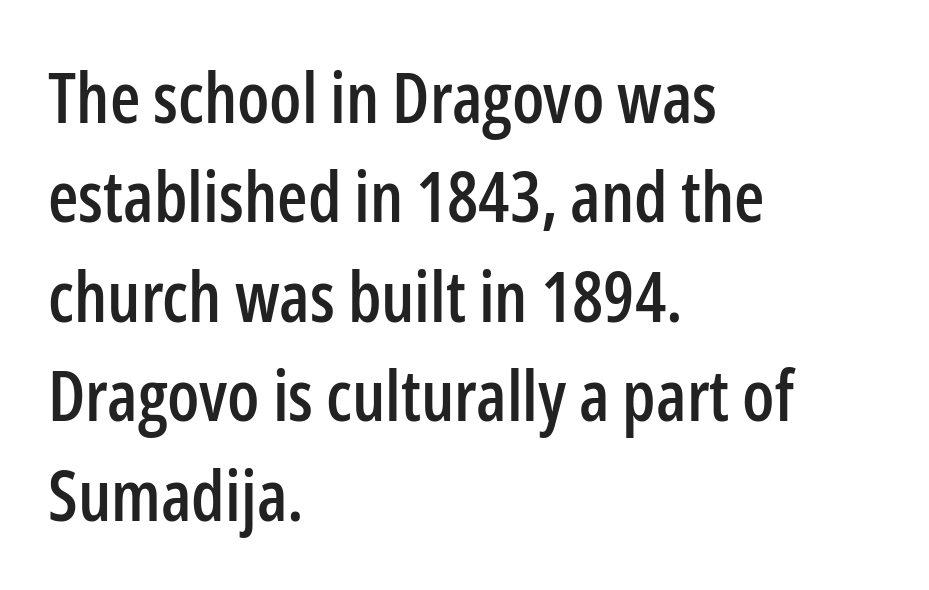
The image shows 70 px condensed sans-serif type, upright; set left-aligned, normal line spacing (1.42x), normal letter spacing, not underlined; low stroke contrast and a medium x-height.
